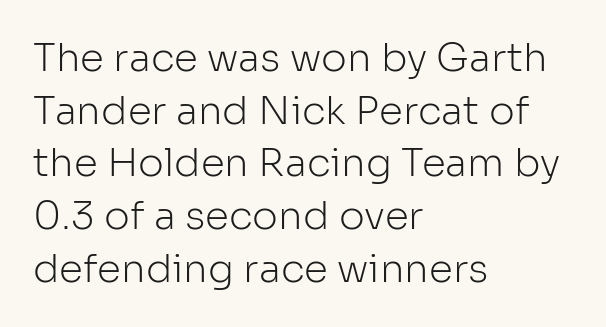
The image shows 39 px light sans-serif type, upright; set left-aligned, normal line spacing (1.35x), normal letter spacing, not underlined; low stroke contrast and a medium x-height.
